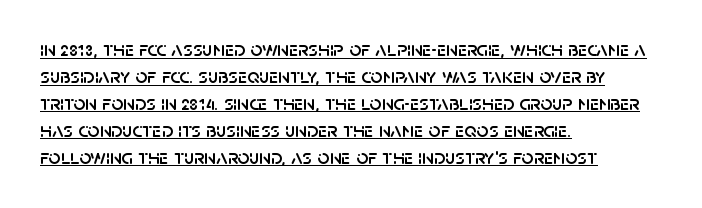
{"italic": "no", "underline": "yes", "align": "left", "line_spacing": "normal", "line_spacing_ratio": 1.28, "letter_spacing": "normal", "letter_spacing_em": 0.0, "glyph_px": 21}
